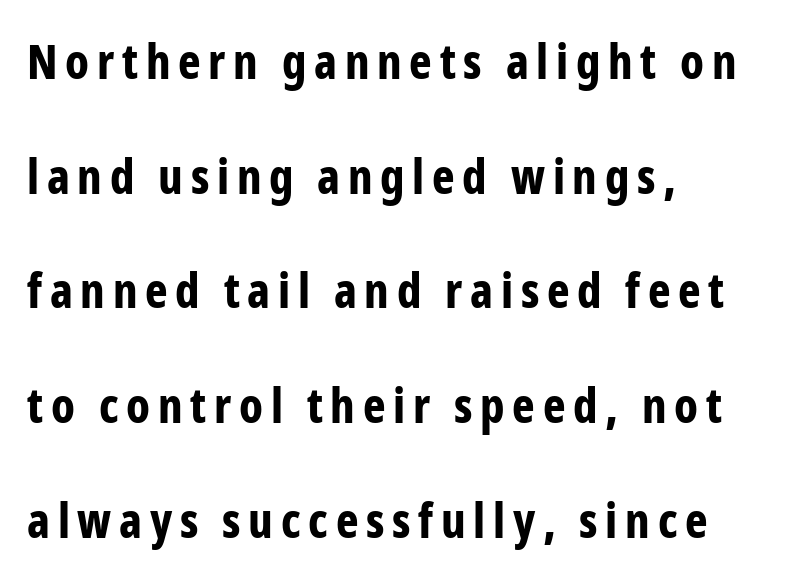
Q: Is the text bold? A: Yes.
Q: Is the text italic (slanted)? A: No, it is upright.
Q: Is the typeface a serif or a sans-serif typeface? A: Sans-serif.
Q: Is the text underlined? A: No.
Q: How is the paragraph aligned? A: Left-aligned.
Q: Is the spacing between lines tight, normal or loose? A: Loose.
Q: Width (condensed, normal, or wide)? A: Condensed.
Q: Stroke contrast? A: Low.
Q: x-height? A: Medium.
Q: Monospaced? A: No.
